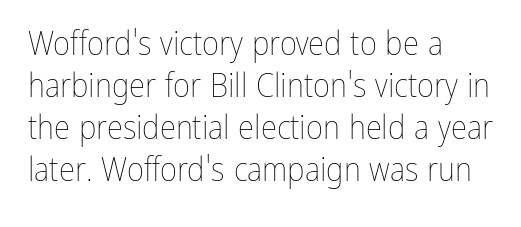
{"italic": "no", "bold": "no", "weight": "thin", "width": "condensed", "stroke_contrast": "low", "x_height": "medium", "monospaced": "no", "underline": "no", "align": "left", "line_spacing": "normal", "line_spacing_ratio": 1.27, "letter_spacing": "normal", "letter_spacing_em": 0.0, "glyph_px": 33}
